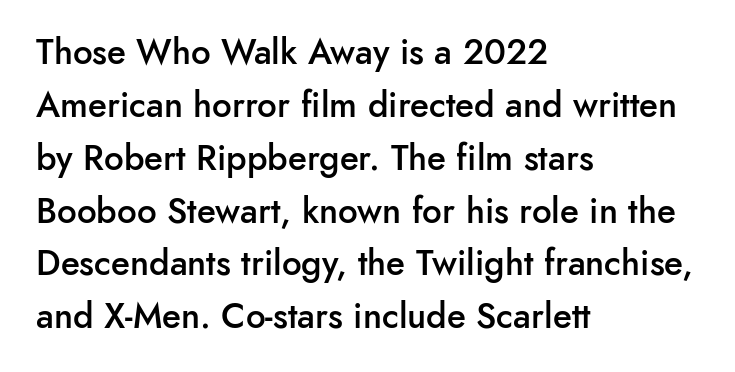
The image shows 35 px semibold sans-serif type, upright; set left-aligned, normal line spacing (1.51x), normal letter spacing, not underlined; low stroke contrast and a small x-height.
